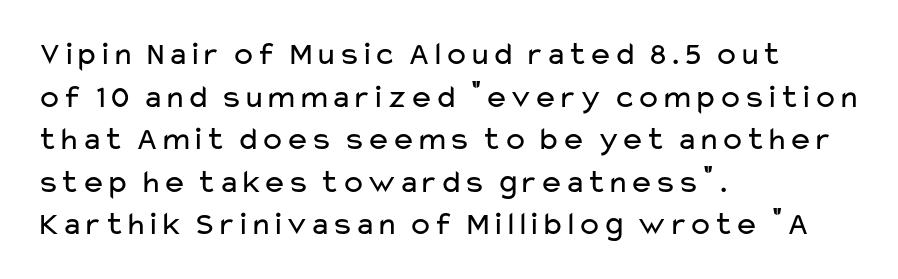
Q: Is the text bold? A: No.
Q: Is the text italic (slanted)? A: No, it is upright.
Q: Is the typeface a serif or a sans-serif typeface? A: Sans-serif.
Q: Is the text underlined? A: No.
Q: How is the paragraph aligned? A: Left-aligned.
Q: Is the spacing between letters normal or unusually wide? A: Normal.
Q: Is the spacing between lines tight, normal or loose? A: Normal.
Q: Width (condensed, normal, or wide)? A: Wide.
Q: Stroke contrast? A: Low.
Q: x-height? A: Medium.
Q: Monospaced? A: No.
